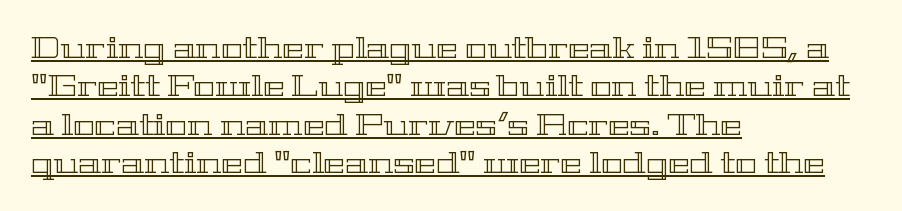
{"italic": "no", "width": "wide", "x_height": "medium", "monospaced": "no", "underline": "yes", "align": "left", "line_spacing": "normal", "line_spacing_ratio": 1.32, "letter_spacing": "normal", "letter_spacing_em": 0.0, "glyph_px": 29}
